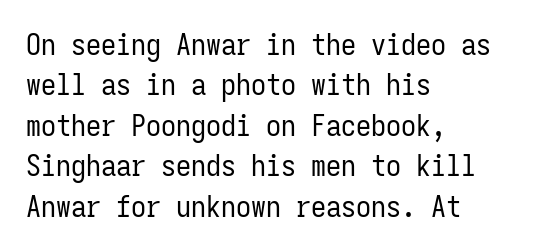
The font family rendered here belongs to the sans-serif group. A clean baseline with only descenders dipping below it. Unbolded letterforms with no extra heft. Summary of vertical rhythm: regular, with standard interline spacing. A classic flush-left, rag-right setting is used for this passage. Think of a typewriter: that constant character pitch is what you see here.
